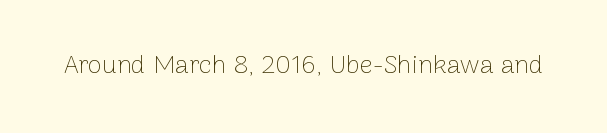
Q: Is the text bold? A: No.
Q: Is the text italic (slanted)? A: No, it is upright.
Q: Is the text underlined? A: No.
Q: Is the spacing between letters normal or unusually wide? A: Normal.
